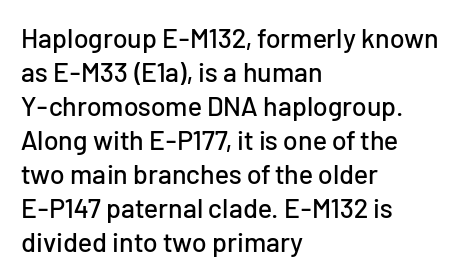
Q: Is the text italic (slanted)? A: No, it is upright.
Q: Is the text underlined? A: No.
Q: How is the paragraph aligned? A: Left-aligned.
Q: Is the spacing between letters normal or unusually wide? A: Normal.
Q: Is the spacing between lines tight, normal or loose? A: Normal.
